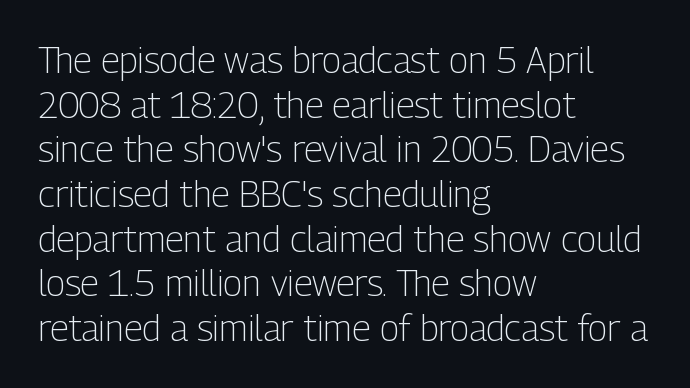
A sans-serif font was chosen for this passage. The string is rendered with underlining switched off. The strokes are not fattened; the text isn't bold. Glyph-to-glyph distance matches everyday printed text. Posture: upright roman. The typesetter chose a ragged-right arrangement here.
